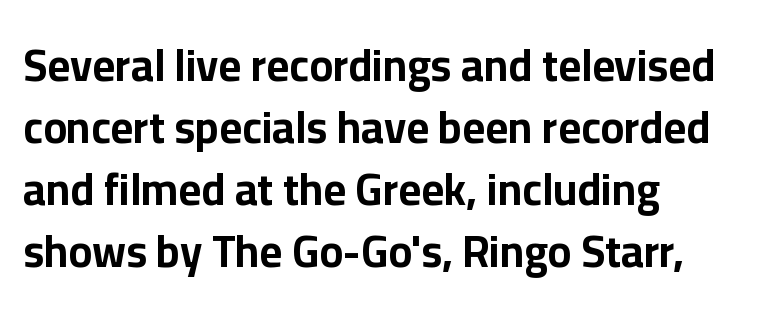
A full-strength bold gives these letters their thick strokes. The font's upright variant was chosen for this text. Type without underlining. Think of a printed novel: that variable character pitch is what you see here. The paragraph has a hard left edge and a soft right edge.
